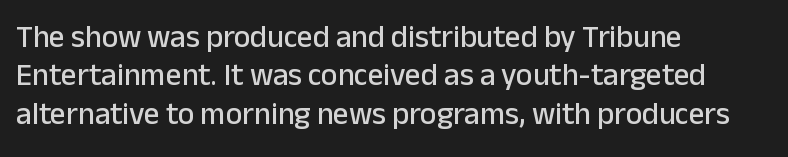
The image shows 31 px sans-serif type, upright; set left-aligned, line spacing 1.24x, normal letter spacing, not underlined; low stroke contrast and a medium x-height.
